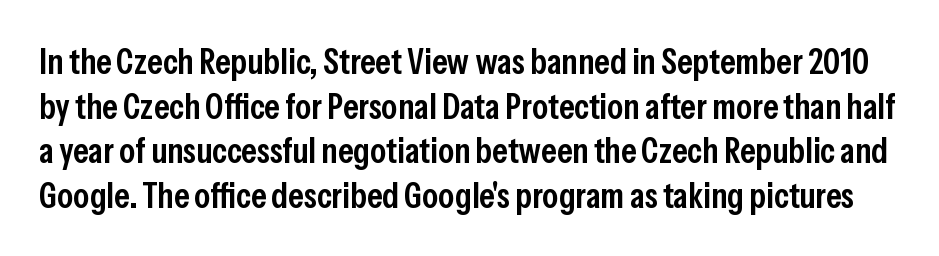
Q: Is the text bold? A: Semi-bold.
Q: Is the text italic (slanted)? A: No, it is upright.
Q: Is the typeface a serif or a sans-serif typeface? A: Sans-serif.
Q: Is the text underlined? A: No.
Q: Is the spacing between letters normal or unusually wide? A: Normal.
Q: Width (condensed, normal, or wide)? A: Condensed.
Q: Stroke contrast? A: Low.
Q: x-height? A: Medium.
Q: Monospaced? A: No.
